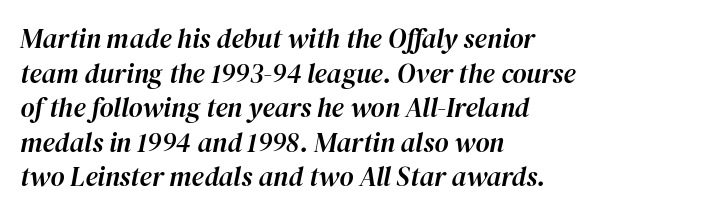
Letters rest on an invisible, unmarked baseline. Glyph-to-glyph distance matches everyday printed text. The passage is arranged the way most books set body copy — flush left. Italic? Definitely — the glyphs are oblique. Does the leading feel generous? No, just average.
